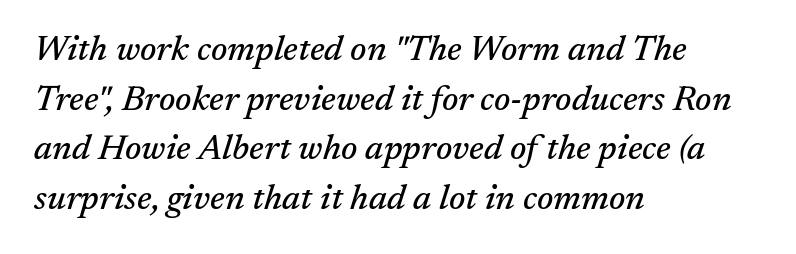
{"serif": "yes", "italic": "yes", "lean": "right", "slant_degrees": 17, "width": "normal", "stroke_contrast": "medium", "x_height": "medium", "monospaced": "no", "underline": "no", "align": "left", "line_spacing": "normal", "line_spacing_ratio": 1.42, "letter_spacing": "normal", "letter_spacing_em": 0.0, "glyph_px": 35}
